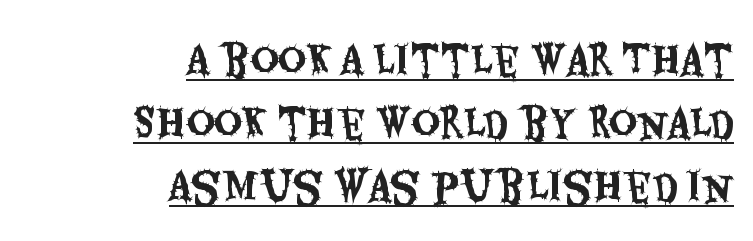
The image shows 39 px condensed sans-serif type, upright; set right-aligned, normal line spacing (1.62x), normal letter spacing, underlined; medium stroke contrast and a large x-height.
